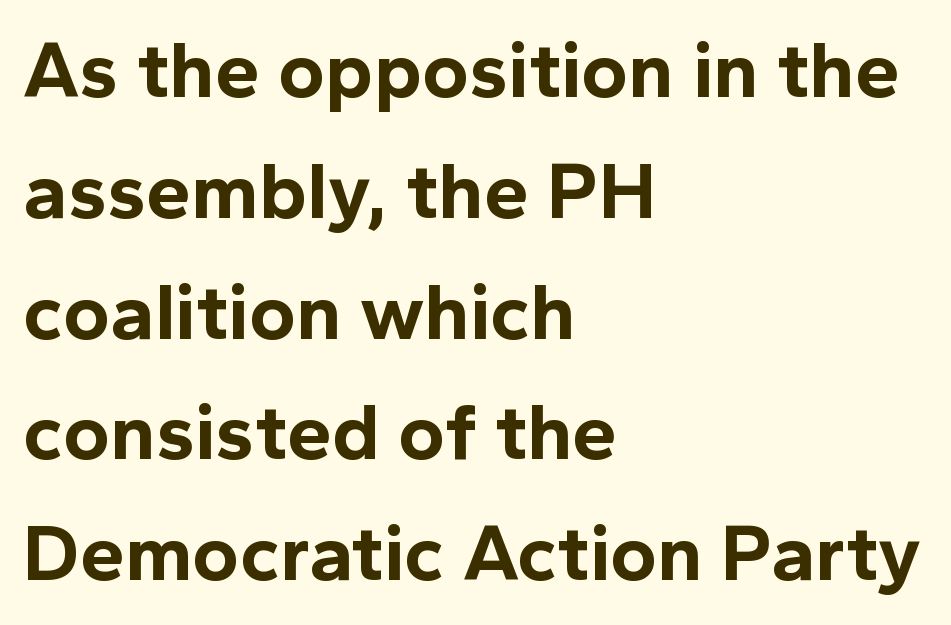
{"serif": "no", "italic": "no", "bold": "yes", "weight": "bold", "width": "normal", "x_height": "medium", "monospaced": "no", "underline": "no", "align": "left", "line_spacing": "normal", "line_spacing_ratio": 1.51, "letter_spacing": "normal", "letter_spacing_em": 0.0, "glyph_px": 80}
